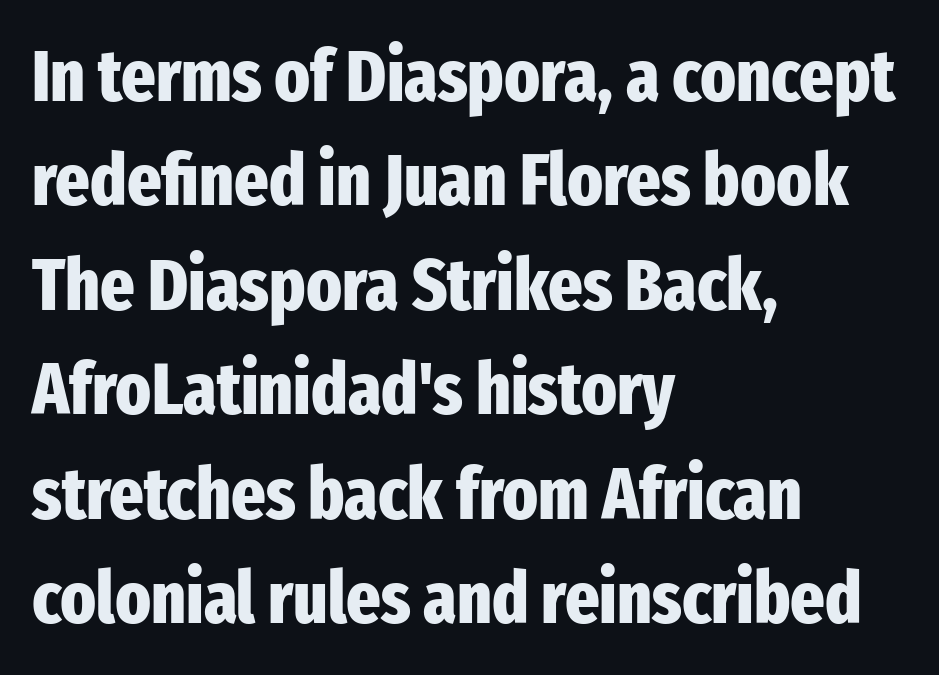
{"serif": "no", "italic": "no", "bold": "yes", "weight": "heavy", "width": "condensed", "stroke_contrast": "low", "x_height": "medium", "monospaced": "no", "underline": "no", "align": "left", "line_spacing": "normal", "line_spacing_ratio": 1.43, "letter_spacing": "normal", "letter_spacing_em": 0.0, "glyph_px": 73}
